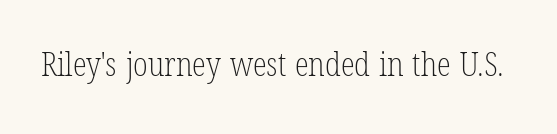
Q: Is the text bold? A: No.
Q: Is the text italic (slanted)? A: No, it is upright.
Q: Is the typeface a serif or a sans-serif typeface? A: Serif.
Q: Is the text underlined? A: No.
Q: Is the spacing between letters normal or unusually wide? A: Normal.
Q: Width (condensed, normal, or wide)? A: Condensed.
Q: Stroke contrast? A: Low.
Q: x-height? A: Medium.
Q: Monospaced? A: No.
